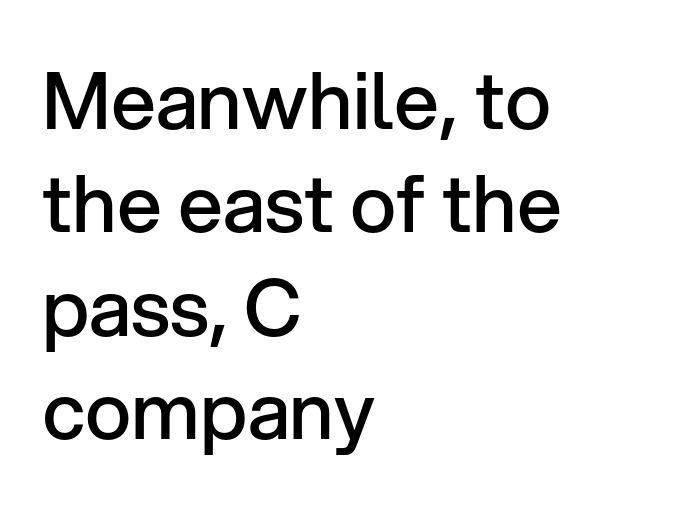
{"serif": "no", "italic": "no", "bold": "semi", "weight": "semibold", "width": "normal", "stroke_contrast": "low", "x_height": "medium", "monospaced": "no", "underline": "no", "align": "left", "line_spacing": "normal", "line_spacing_ratio": 1.31, "letter_spacing": "normal", "letter_spacing_em": 0.0, "glyph_px": 79}
